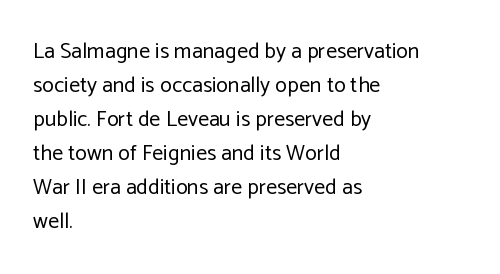
Caption: multi-line text, flush left, ragged right. Rendered with straight, roman letterforms. Beneath every word, the page is bare. Weight: not bold — regular or lighter. Nobody touched the tracking dial on this one. Vertically, the passage feels balanced, rows spaced as you'd expect.
